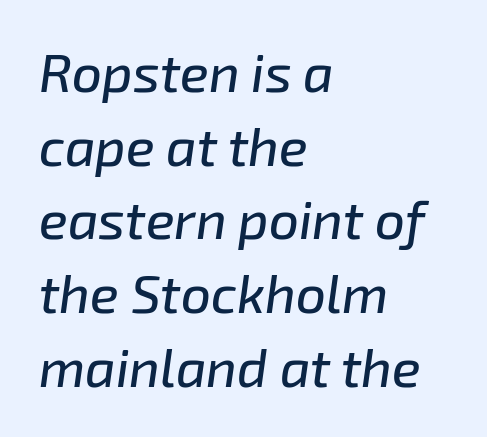
Has an underline been added? It has not. Rendered with sloped, italic letterforms. Spacing verdict: proportional, widths tailored to each character. These lines keep a tight, regular rhythm from letter to letter. Line spacing here is normal. Typeset ragged right — the left edge is the straight one.
